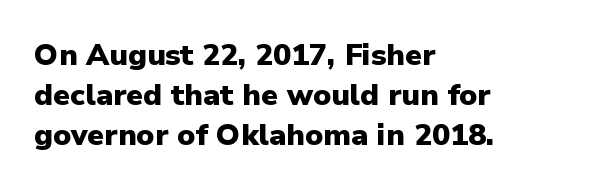
The image shows 30 px heavy sans-serif type, upright; set left-aligned, normal line spacing (1.34x), normal letter spacing, not underlined; low stroke contrast and a medium x-height.
